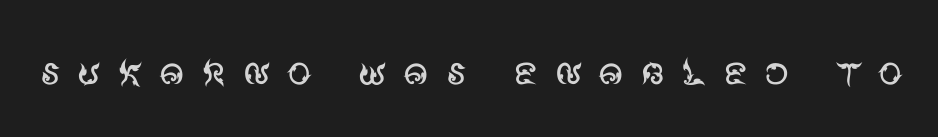
Q: Is the text bold? A: No.
Q: Is the text italic (slanted)? A: No, it is upright.
Q: Is the typeface a serif or a sans-serif typeface? A: Sans-serif.
Q: Is the text underlined? A: No.
Q: Is the spacing between letters normal or unusually wide? A: Unusually wide.
Q: Width (condensed, normal, or wide)? A: Normal.
Q: Stroke contrast? A: Medium.
Q: x-height? A: Large.
Q: Monospaced? A: No.
